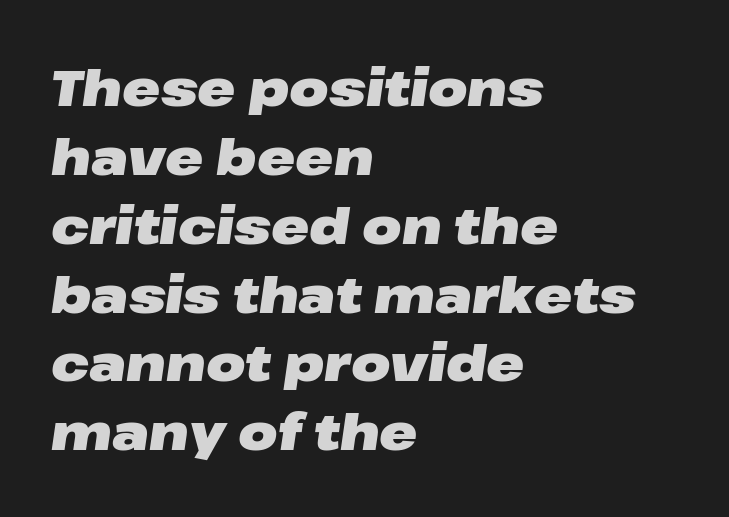
Q: Is the text bold? A: Yes.
Q: Is the text italic (slanted)? A: Yes, it leans right by about 8 degrees.
Q: Is the text underlined? A: No.
Q: How is the paragraph aligned? A: Left-aligned.
Q: Is the spacing between letters normal or unusually wide? A: Normal.
Q: Is the spacing between lines tight, normal or loose? A: Normal.
Q: Width (condensed, normal, or wide)? A: Wide.
Q: Stroke contrast? A: Low.
Q: x-height? A: Medium.
Q: Monospaced? A: No.
